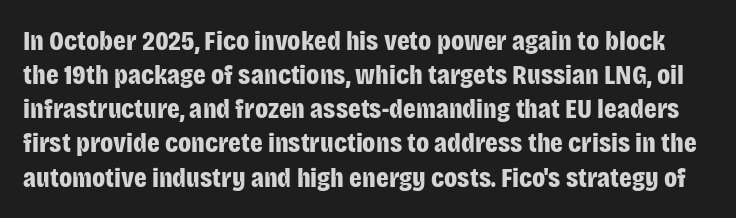
The image shows 28 px bold, condensed sans-serif type, upright; set line spacing 1.22x, normal letter spacing, not underlined; low stroke contrast and a large x-height.
